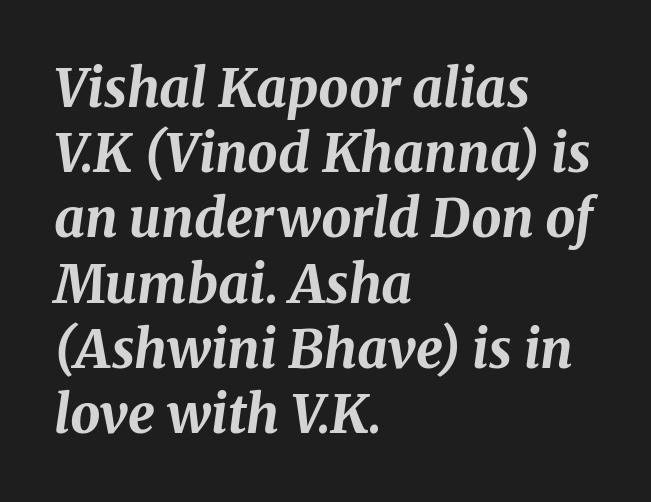
The image shows 53 px bold type, italic (leaning right); set left-aligned, line spacing 1.23x, normal letter spacing, not underlined; medium stroke contrast and a medium x-height.
